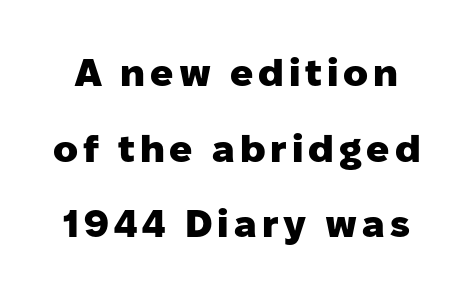
The image shows 38 px heavy sans-serif type, upright; set loose line spacing (1.99x), not underlined; low stroke contrast and a medium x-height.
